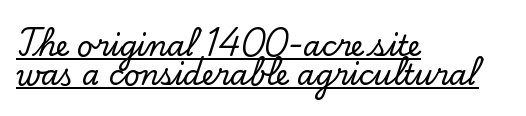
Q: Is the text italic (slanted)? A: Yes.
Q: Is the typeface a serif or a sans-serif typeface? A: Serif.
Q: Is the text underlined? A: Yes.
Q: How is the paragraph aligned? A: Left-aligned.
Q: Is the spacing between letters normal or unusually wide? A: Normal.
Q: Is the spacing between lines tight, normal or loose? A: Tight.
Q: Width (condensed, normal, or wide)? A: Normal.
Q: Stroke contrast? A: Low.
Q: x-height? A: Small.
Q: Monospaced? A: No.
